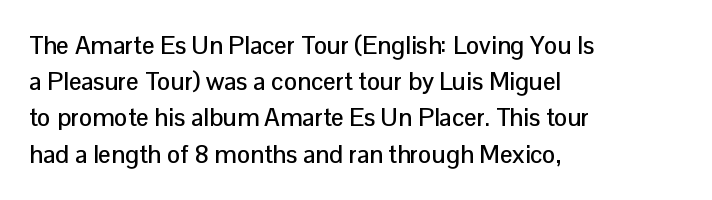
This sample keeps an unexceptional amount of space between lines. Characters follow at the spacing the type designer built in. Leftover space on each line is placed entirely after the last word. Nobody drew a line under any word here. The font's upright variant was chosen for this text.
